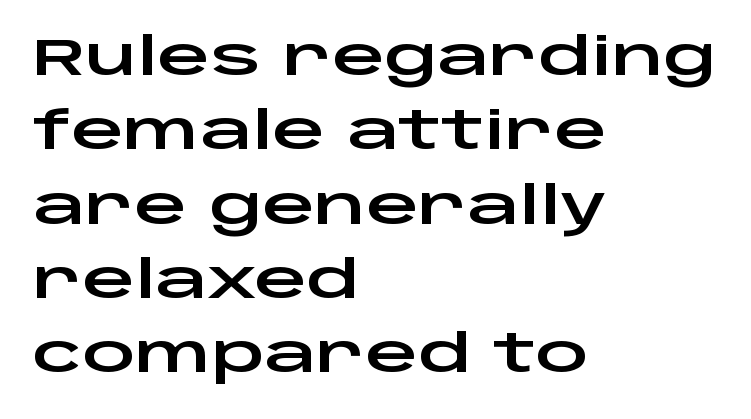
{"serif": "no", "italic": "no", "width": "wide", "stroke_contrast": "low", "x_height": "large", "monospaced": "no", "underline": "no", "align": "left", "line_spacing": "normal", "line_spacing_ratio": 1.43, "letter_spacing": "normal", "letter_spacing_em": 0.0, "glyph_px": 52}
